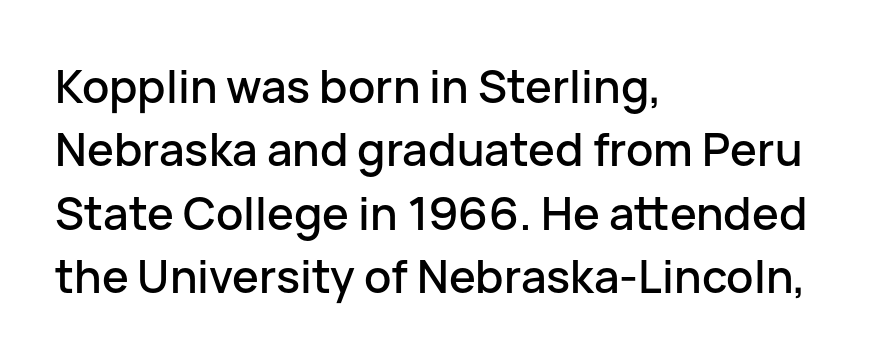
{"serif": "no", "italic": "no", "width": "normal", "stroke_contrast": "low", "x_height": "medium", "monospaced": "no", "underline": "no", "align": "left", "line_spacing": "normal", "line_spacing_ratio": 1.41, "letter_spacing": "normal", "letter_spacing_em": 0.0, "glyph_px": 45}
